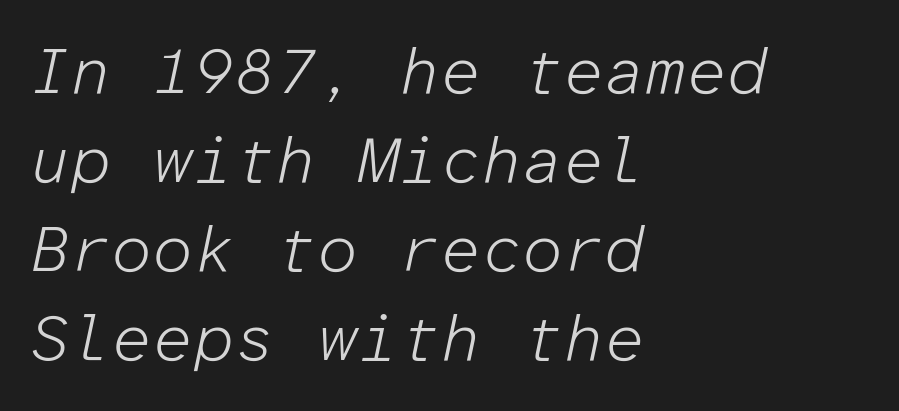
{"italic": "yes", "lean": "right", "slant_degrees": 12, "bold": "no", "weight": "light", "width": "normal", "stroke_contrast": "low", "x_height": "medium", "monospaced": "yes", "underline": "no", "align": "left", "line_spacing": "normal", "line_spacing_ratio": 1.37, "letter_spacing": "normal", "letter_spacing_em": 0.0, "glyph_px": 65}
